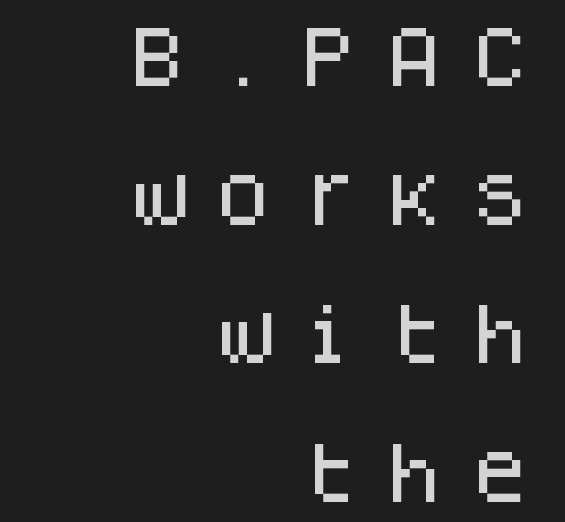
This rendering features lettering with no underline. You could count columns in this text — the font is strictly monospaced. This rendering uses right alignment, leaving the left contour irregular. Compared with typical body copy, the letter spacing here is much looser. Look at the bottom of the vertical strokes: they stop flat, with no serifs.
